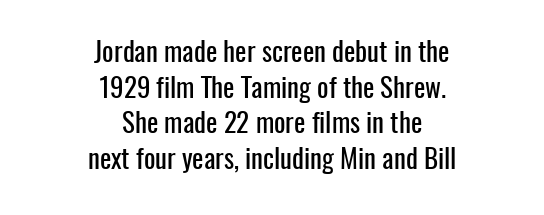
Q: Is the text italic (slanted)? A: No, it is upright.
Q: Is the text underlined? A: No.
Q: How is the paragraph aligned? A: Centered.
Q: Is the spacing between letters normal or unusually wide? A: Normal.
Q: Is the spacing between lines tight, normal or loose? A: Normal.
